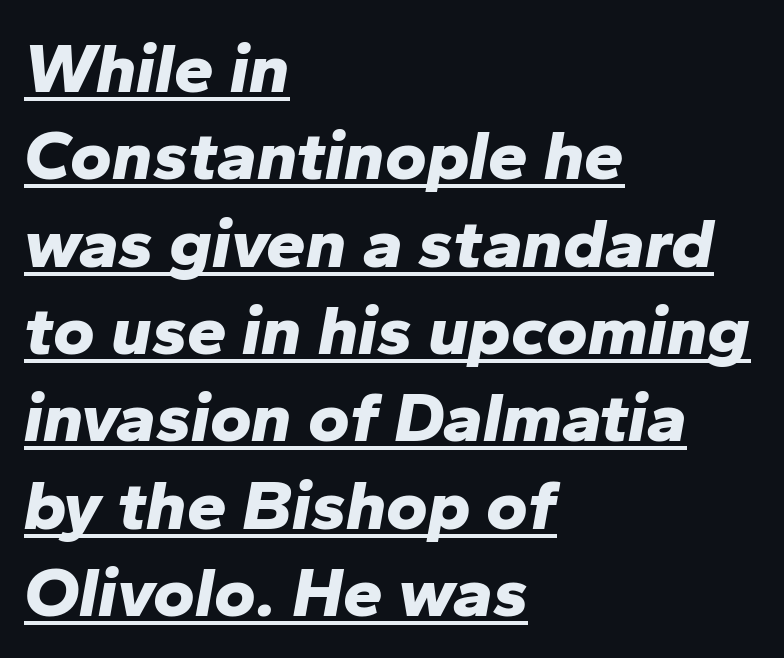
The image shows 71 px bold type, italic (leaning right); set left-aligned, line spacing 1.23x, normal letter spacing, underlined; low stroke contrast and a medium x-height.
